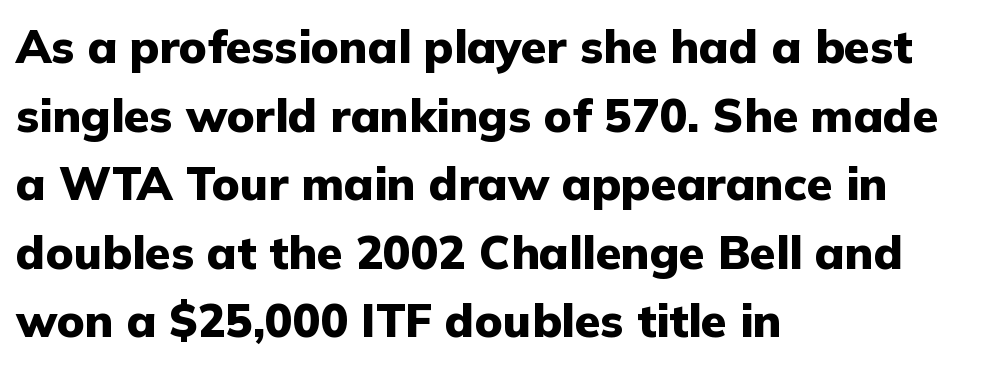
{"serif": "no", "italic": "no", "bold": "yes", "weight": "heavy", "width": "normal", "stroke_contrast": "low", "x_height": "medium", "monospaced": "no", "underline": "no", "align": "left", "line_spacing": "normal", "line_spacing_ratio": 1.49, "letter_spacing": "normal", "letter_spacing_em": 0.0, "glyph_px": 46}
